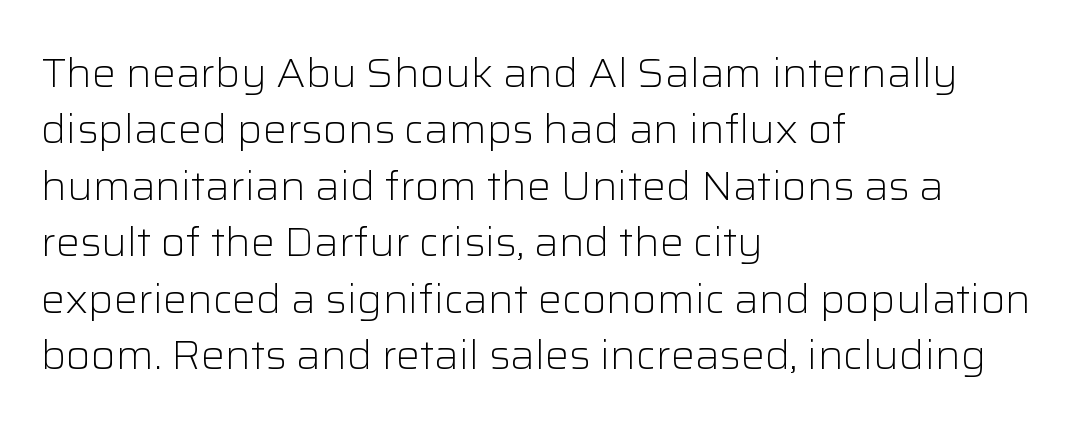
The image shows 40 px light sans-serif type, upright; set left-aligned, normal line spacing (1.41x), normal letter spacing, not underlined; low stroke contrast and a medium x-height.
